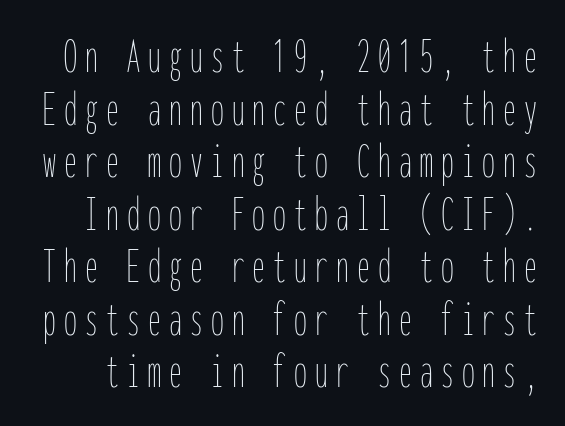
Q: Is the text bold? A: No.
Q: Is the text italic (slanted)? A: No, it is upright.
Q: Is the text underlined? A: No.
Q: Is the spacing between lines tight, normal or loose? A: Tight.
Q: Width (condensed, normal, or wide)? A: Condensed.
Q: Stroke contrast? A: Low.
Q: x-height? A: Medium.
Q: Monospaced? A: Yes.
